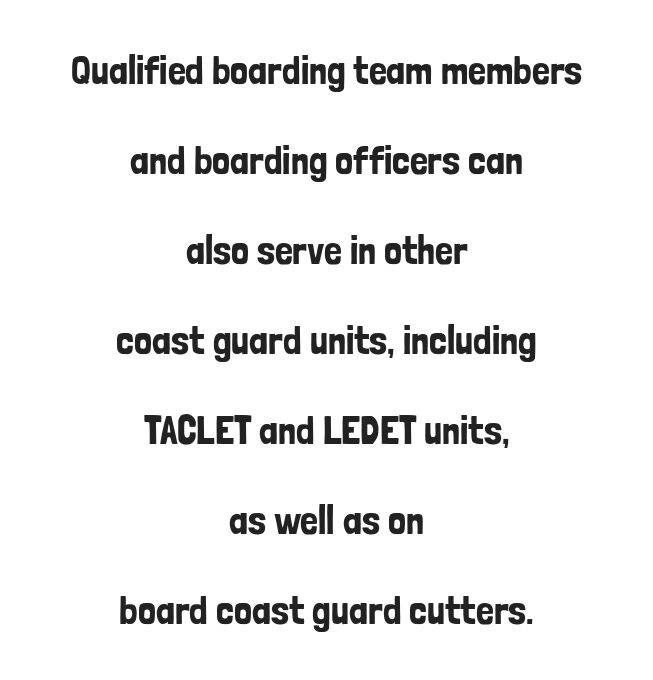
The image shows 40 px condensed sans-serif type, upright; set centered, loose line spacing (2.25x), normal letter spacing, not underlined; low stroke contrast and a medium x-height.
